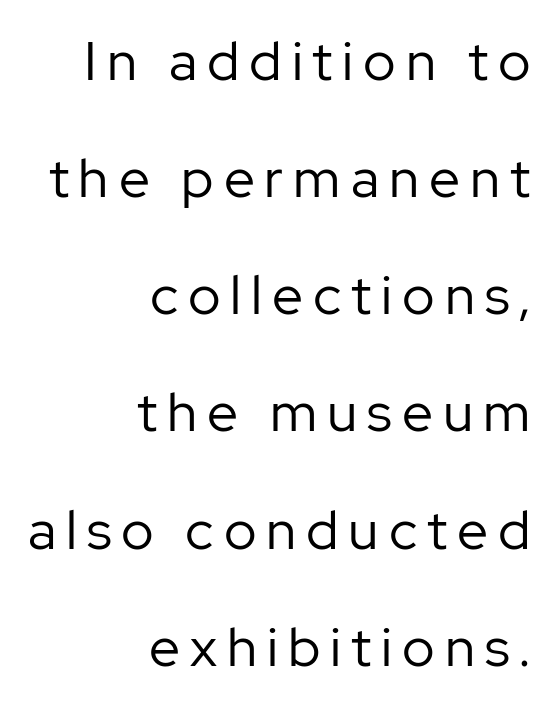
Visually the block forms a straight wall on the right and a jagged coastline on the left. Regarding leading, the lines here are spaced well apart. The glyphs in this specimen are sans serif. Posture: straight, roman, zero tilt. Heft: none added — not bold. Varying glyph widths throughout — classic text-font behaviour.
